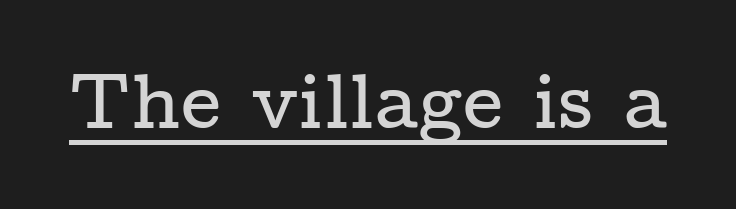
The image shows 78 px wide serif type, upright; set normal letter spacing, underlined; low stroke contrast and a medium x-height.
